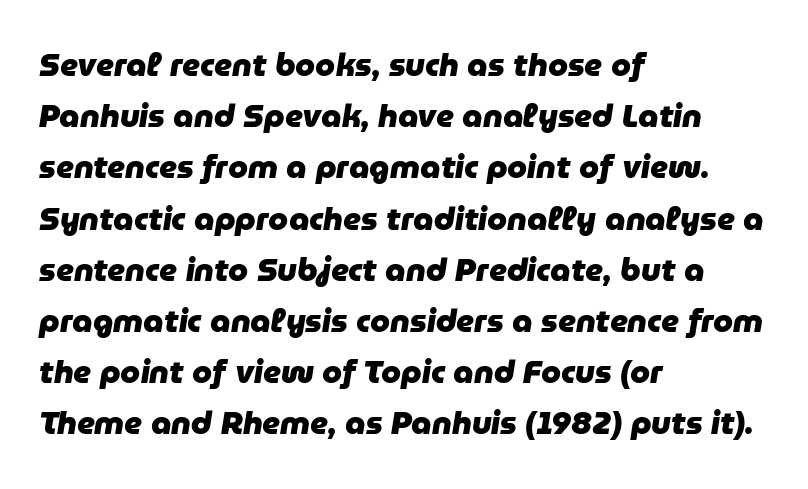
{"italic": "yes", "lean": "right", "slant_degrees": 9, "bold": "yes", "weight": "heavy", "width": "normal", "stroke_contrast": "low", "x_height": "medium", "monospaced": "no", "underline": "no", "align": "left", "line_spacing": "normal", "line_spacing_ratio": 1.6, "letter_spacing": "normal", "letter_spacing_em": 0.0, "glyph_px": 32}
